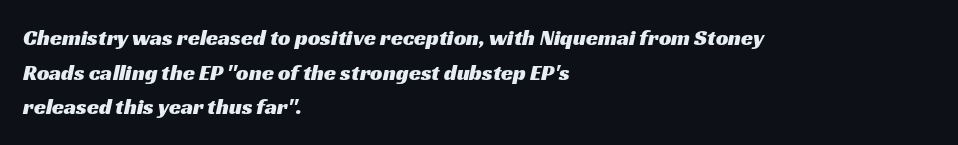
Q: Is the text underlined? A: No.
Q: How is the paragraph aligned? A: Left-aligned.
Q: Is the spacing between letters normal or unusually wide? A: Normal.
Q: Is the spacing between lines tight, normal or loose? A: Normal.
